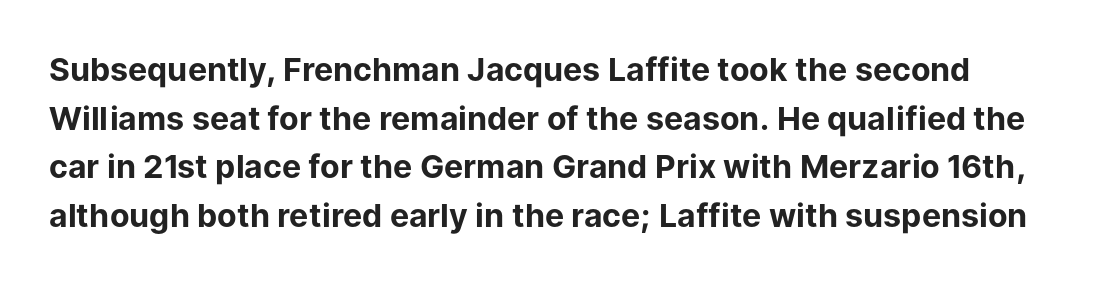
{"serif": "no", "italic": "no", "bold": "yes", "weight": "bold", "width": "normal", "stroke_contrast": "low", "x_height": "medium", "monospaced": "no", "underline": "no", "line_spacing": "normal", "line_spacing_ratio": 1.52, "letter_spacing": "normal", "letter_spacing_em": 0.0, "glyph_px": 32}
